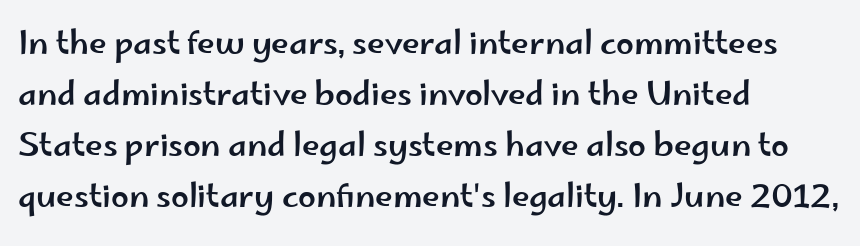
The image shows 32 px wide sans-serif type, upright; set left-aligned, normal line spacing (1.59x), normal letter spacing, not underlined; low stroke contrast and a small x-height.
